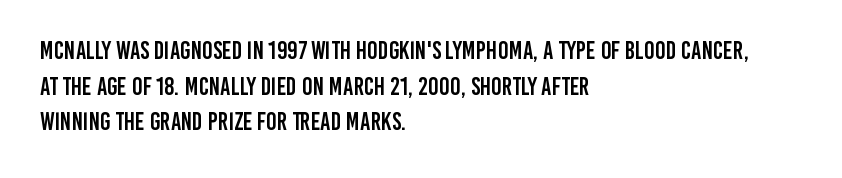
The image shows 25 px text type, upright; set left-aligned, normal line spacing (1.43x), normal letter spacing, not underlined.
